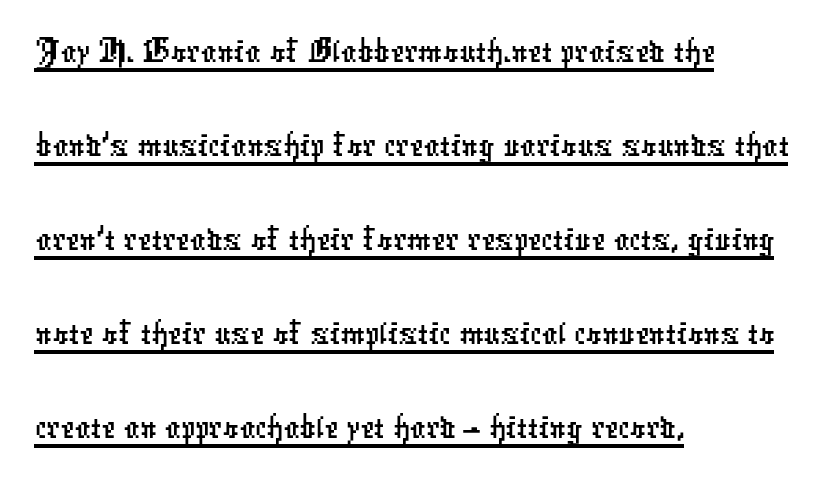
Q: Is the typeface a serif or a sans-serif typeface? A: Sans-serif.
Q: Is the text underlined? A: Yes.
Q: How is the paragraph aligned? A: Left-aligned.
Q: Is the spacing between letters normal or unusually wide? A: Normal.
Q: Width (condensed, normal, or wide)? A: Condensed.
Q: Stroke contrast? A: Low.
Q: x-height? A: Medium.
Q: Monospaced? A: No.
